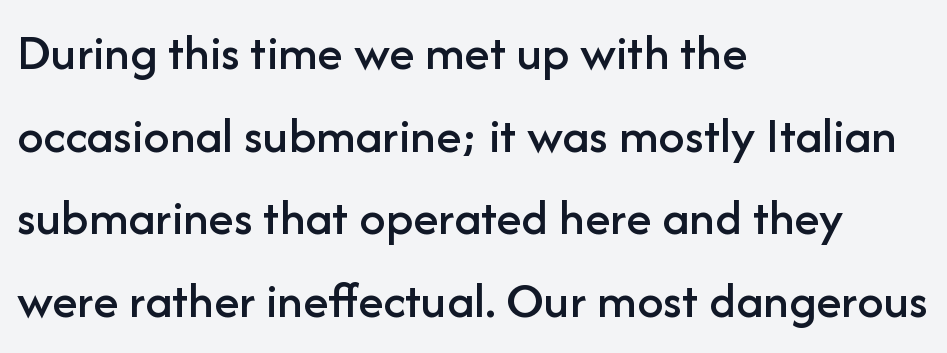
Q: Is the text italic (slanted)? A: No, it is upright.
Q: Is the typeface a serif or a sans-serif typeface? A: Sans-serif.
Q: Is the text underlined? A: No.
Q: How is the paragraph aligned? A: Left-aligned.
Q: Is the spacing between letters normal or unusually wide? A: Normal.
Q: Is the spacing between lines tight, normal or loose? A: Normal.
Q: Width (condensed, normal, or wide)? A: Normal.
Q: Stroke contrast? A: Low.
Q: x-height? A: Medium.
Q: Monospaced? A: No.
